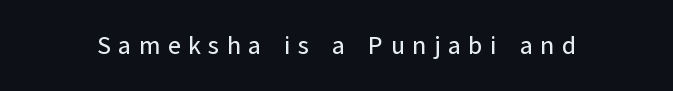
{"italic": "no", "underline": "no", "letter_spacing": "wide", "letter_spacing_em": 0.3, "glyph_px": 25}
